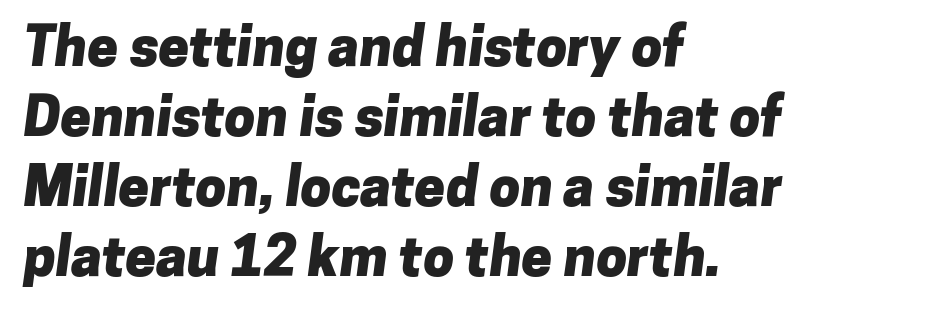
This rendering leaves character spacing at its baseline value. Bold? Absolutely — the strokes are thick and heavy. Is the block centered? No — it sits flush against the left margin. These lines are rendered in a variable-pitch font. Has an underline been added? It has not.
